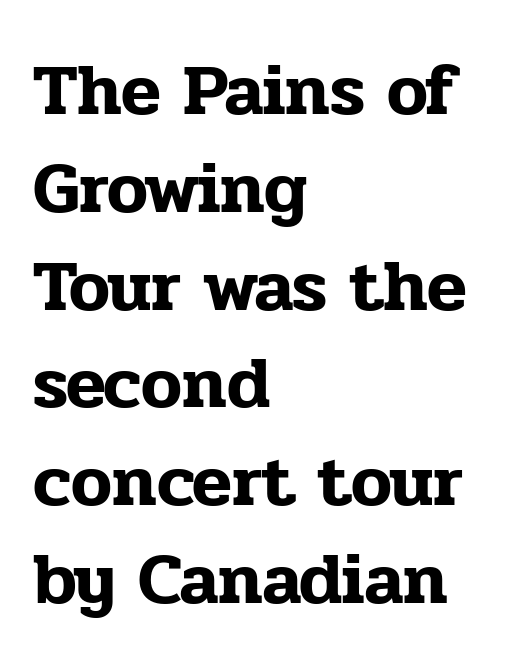
{"serif": "yes", "italic": "no", "width": "normal", "stroke_contrast": "low", "x_height": "medium", "monospaced": "no", "underline": "no", "align": "left", "line_spacing": "normal", "line_spacing_ratio": 1.34, "letter_spacing": "normal", "letter_spacing_em": 0.0, "glyph_px": 73}
